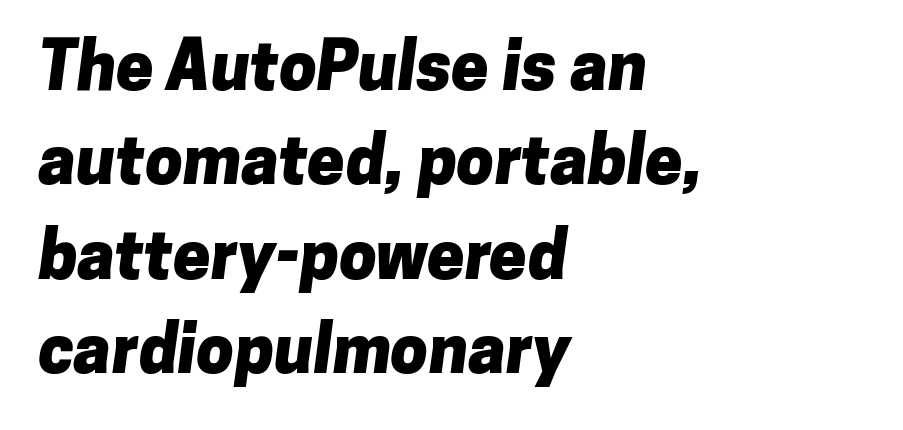
Q: Is the text bold? A: Yes.
Q: Is the typeface a serif or a sans-serif typeface? A: Sans-serif.
Q: Is the text underlined? A: No.
Q: How is the paragraph aligned? A: Left-aligned.
Q: Is the spacing between letters normal or unusually wide? A: Normal.
Q: Is the spacing between lines tight, normal or loose? A: Normal.
Q: Width (condensed, normal, or wide)? A: Normal.
Q: Stroke contrast? A: Low.
Q: x-height? A: Medium.
Q: Monospaced? A: No.
